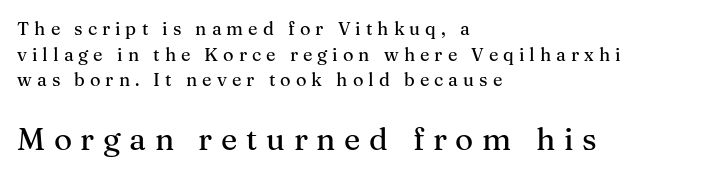
The image shows 31 px serif type, upright; set left-aligned, normal line spacing (1.43x), unusually wide letter spacing (+0.28 em), not underlined; the second (bottom) block is 1.72x larger; medium stroke contrast and a medium x-height.
